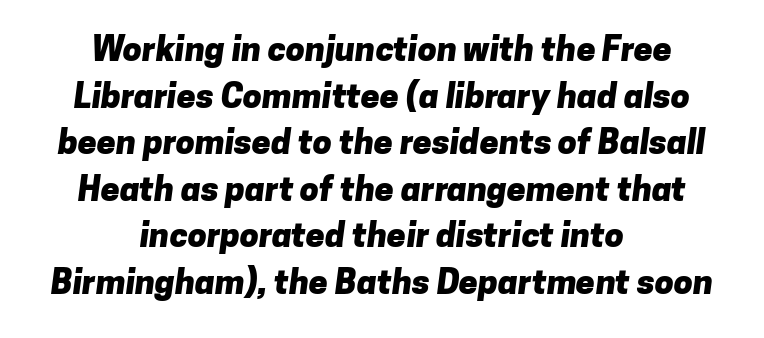
{"serif": "no", "bold": "yes", "weight": "heavy", "width": "normal", "stroke_contrast": "low", "x_height": "medium", "monospaced": "no", "underline": "no", "align": "center", "line_spacing": "normal", "line_spacing_ratio": 1.37, "letter_spacing": "normal", "letter_spacing_em": 0.0, "glyph_px": 34}
